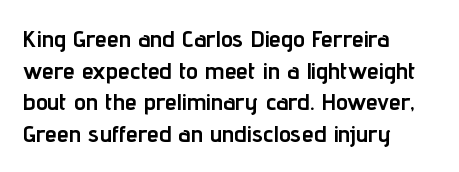
The image shows 24 px bold type, upright; set left-aligned, normal line spacing (1.32x), normal letter spacing, not underlined.
